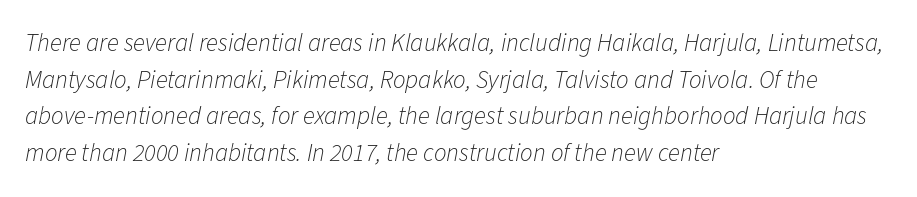
{"italic": "yes", "lean": "right", "slant_degrees": 11, "bold": "no", "underline": "no", "align": "left", "line_spacing": "normal", "line_spacing_ratio": 1.47, "letter_spacing": "normal", "letter_spacing_em": 0.0, "glyph_px": 25}
